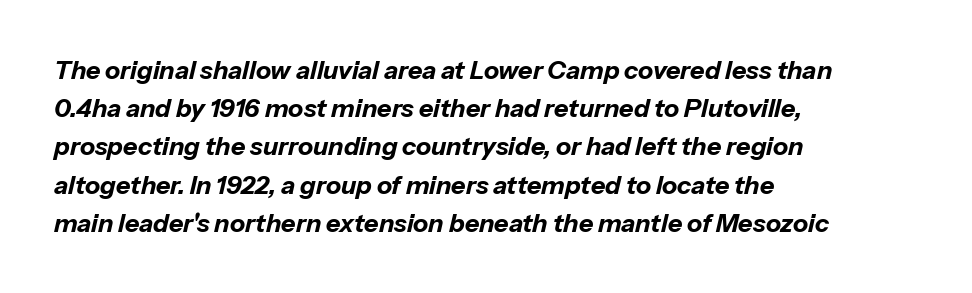
Q: Is the text bold? A: Yes.
Q: Is the text italic (slanted)? A: Yes, it leans right by about 13 degrees.
Q: Is the text underlined? A: No.
Q: How is the paragraph aligned? A: Left-aligned.
Q: Is the spacing between letters normal or unusually wide? A: Normal.
Q: Is the spacing between lines tight, normal or loose? A: Normal.
